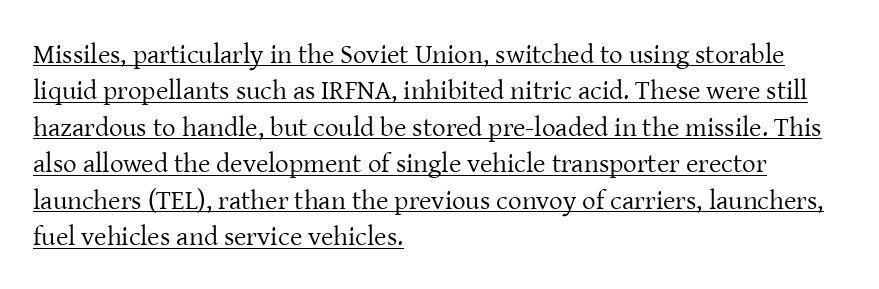
Q: Is the text bold? A: No.
Q: Is the text italic (slanted)? A: No, it is upright.
Q: Is the text underlined? A: Yes.
Q: How is the paragraph aligned? A: Left-aligned.
Q: Is the spacing between letters normal or unusually wide? A: Normal.
Q: Is the spacing between lines tight, normal or loose? A: Normal.
